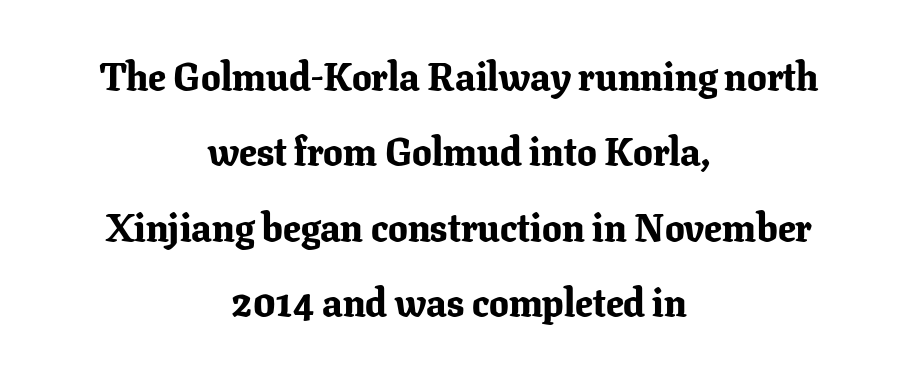
Q: Is the text bold? A: Yes.
Q: Is the text italic (slanted)? A: No, it is upright.
Q: Is the typeface a serif or a sans-serif typeface? A: Serif.
Q: Is the text underlined? A: No.
Q: How is the paragraph aligned? A: Centered.
Q: Is the spacing between letters normal or unusually wide? A: Normal.
Q: Is the spacing between lines tight, normal or loose? A: Loose.
Q: Width (condensed, normal, or wide)? A: Normal.
Q: Stroke contrast? A: Low.
Q: x-height? A: Medium.
Q: Monospaced? A: No.
